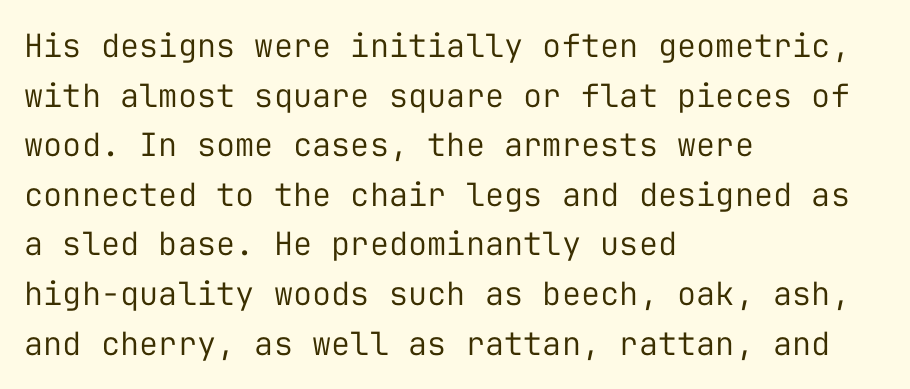
The image shows 32 px regular-weight sans-serif type, upright, monospaced; set left-aligned, normal line spacing (1.55x), normal letter spacing, not underlined; low stroke contrast and a medium x-height.
